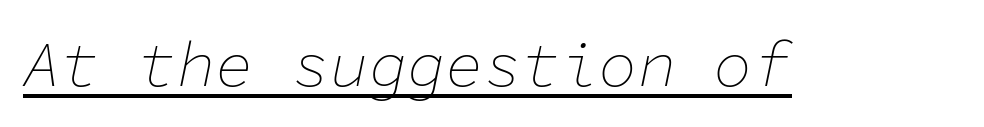
The image shows 64 px thin type, italic (leaning right), monospaced; set normal letter spacing, underlined; low stroke contrast and a medium x-height.
